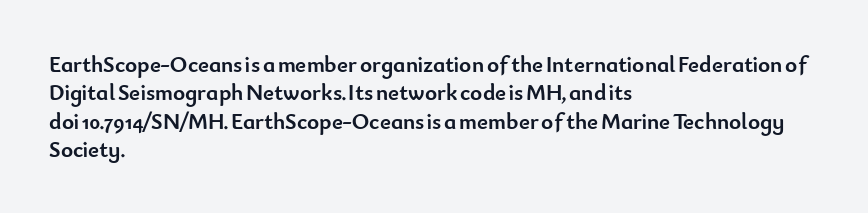
{"italic": "no", "bold": "yes", "underline": "no", "align": "left", "line_spacing_ratio": 1.23, "letter_spacing": "normal", "letter_spacing_em": 0.0, "glyph_px": 23}
